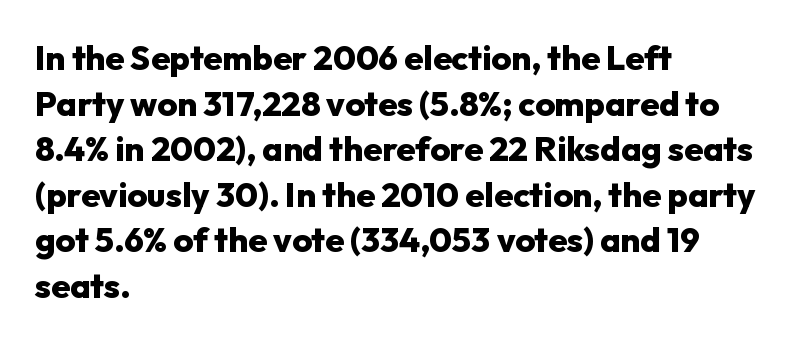
The image shows 34 px heavy sans-serif type, upright; set left-aligned, normal line spacing (1.34x), normal letter spacing, not underlined; low stroke contrast and a medium x-height.
